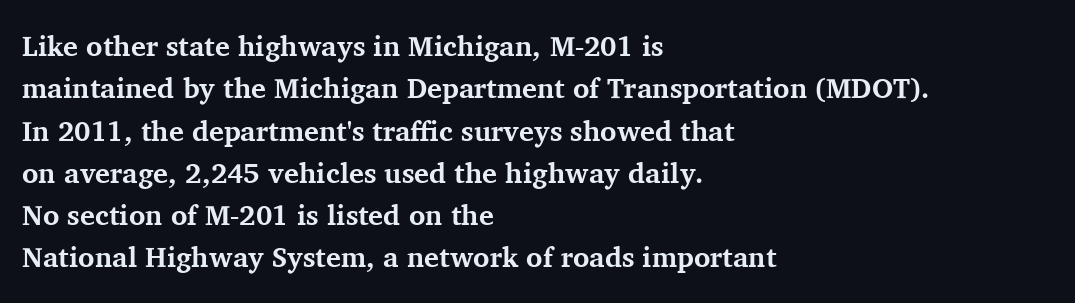
Q: Is the text bold? A: Yes.
Q: Is the text italic (slanted)? A: No, it is upright.
Q: Is the typeface a serif or a sans-serif typeface? A: Serif.
Q: Is the text underlined? A: No.
Q: How is the paragraph aligned? A: Left-aligned.
Q: Is the spacing between letters normal or unusually wide? A: Normal.
Q: Is the spacing between lines tight, normal or loose? A: Normal.
Q: Width (condensed, normal, or wide)? A: Normal.
Q: Stroke contrast? A: Medium.
Q: x-height? A: Medium.
Q: Monospaced? A: No.
